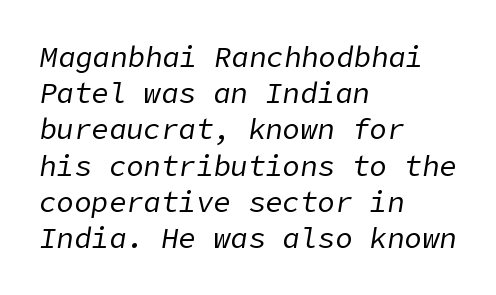
Q: Is the text bold? A: No.
Q: Is the text italic (slanted)? A: Yes, it leans right by about 9 degrees.
Q: Is the text underlined? A: No.
Q: How is the paragraph aligned? A: Left-aligned.
Q: Is the spacing between letters normal or unusually wide? A: Normal.
Q: Is the spacing between lines tight, normal or loose? A: Normal.
Q: Width (condensed, normal, or wide)? A: Normal.
Q: Stroke contrast? A: Low.
Q: x-height? A: Medium.
